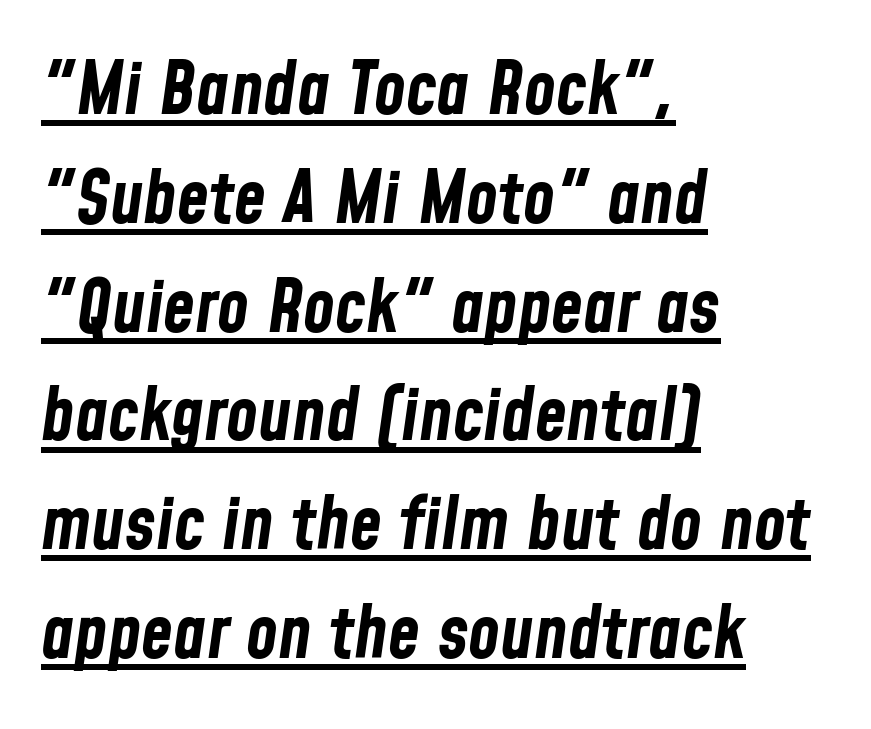
{"italic": "yes", "lean": "right", "slant_degrees": 8, "bold": "yes", "weight": "bold", "width": "condensed", "stroke_contrast": "low", "x_height": "medium", "monospaced": "no", "underline": "yes", "align": "left", "line_spacing": "normal", "line_spacing_ratio": 1.49, "letter_spacing": "normal", "letter_spacing_em": 0.0, "glyph_px": 73}
